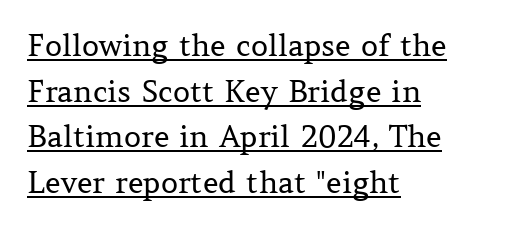
The block of text has a typical density, with ordinary space between rows. These lines stack with their left ends in a neat column. These lines are composed in type with serifs. The rendered words wear a rule along their underside. Default kerning and tracking; the words read as compact shapes.
